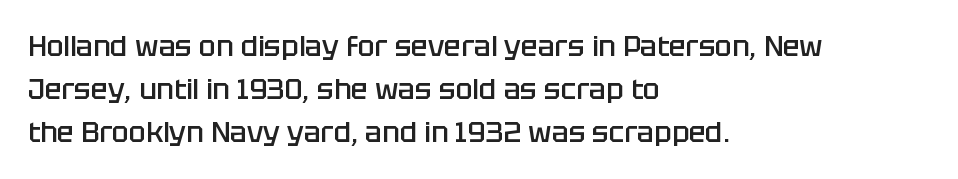
The image shows 28 px semibold sans-serif type, upright; set left-aligned, normal line spacing (1.53x), normal letter spacing, not underlined; low stroke contrast and a large x-height.
